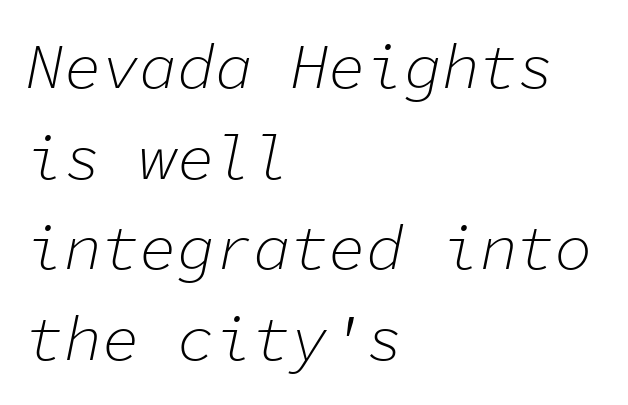
{"italic": "yes", "lean": "right", "slant_degrees": 11, "bold": "no", "weight": "light", "width": "normal", "stroke_contrast": "low", "x_height": "medium", "monospaced": "yes", "underline": "no", "align": "left", "line_spacing": "normal", "line_spacing_ratio": 1.44, "letter_spacing": "normal", "letter_spacing_em": 0.0, "glyph_px": 63}
